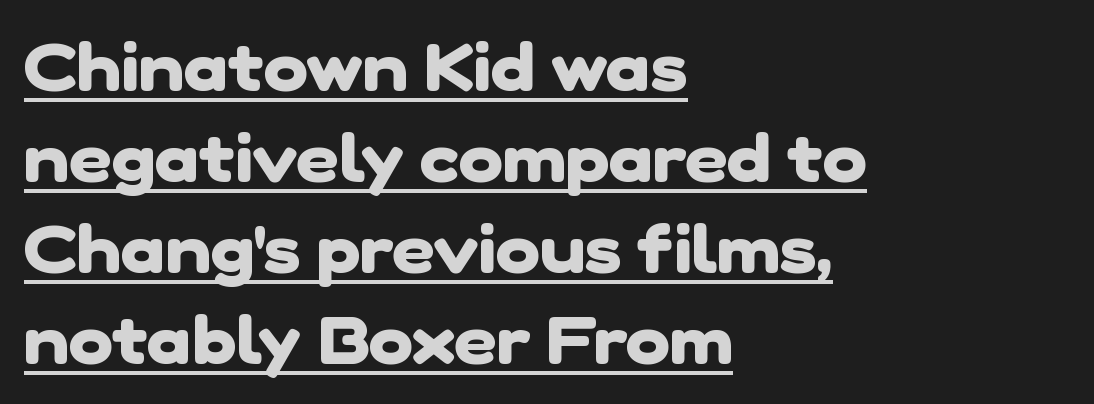
The image shows 67 px heavy sans-serif type; set left-aligned, normal line spacing (1.36x), normal letter spacing, underlined; low stroke contrast and a medium x-height.
